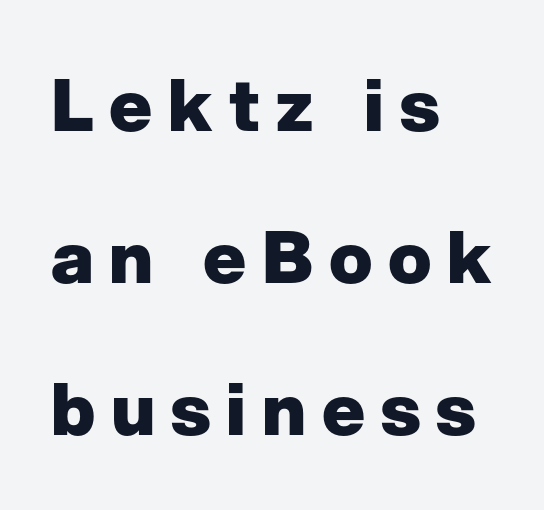
Q: Is the text bold? A: Yes.
Q: Is the text italic (slanted)? A: No, it is upright.
Q: Is the typeface a serif or a sans-serif typeface? A: Sans-serif.
Q: Is the text underlined? A: No.
Q: How is the paragraph aligned? A: Left-aligned.
Q: Is the spacing between letters normal or unusually wide? A: Unusually wide.
Q: Is the spacing between lines tight, normal or loose? A: Loose.
Q: Width (condensed, normal, or wide)? A: Normal.
Q: Stroke contrast? A: Low.
Q: x-height? A: Medium.
Q: Monospaced? A: No.
